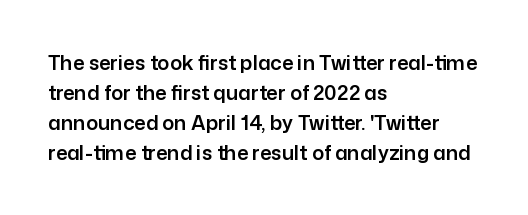
The image shows 20 px text type, upright; set left-aligned, normal line spacing (1.5x), normal letter spacing, not underlined.
